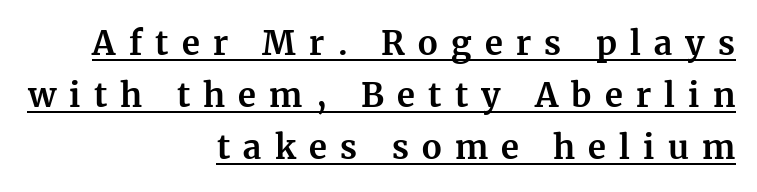
{"serif": "yes", "italic": "no", "bold": "yes", "weight": "bold", "width": "normal", "stroke_contrast": "medium", "x_height": "medium", "monospaced": "no", "underline": "yes", "align": "right", "line_spacing": "normal", "line_spacing_ratio": 1.58, "letter_spacing": "wide", "letter_spacing_em": 0.4, "glyph_px": 33}
